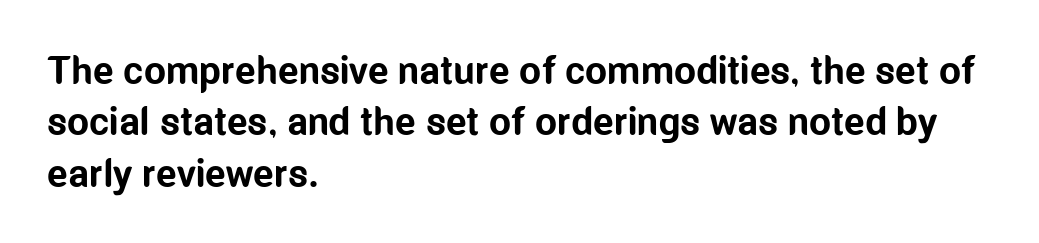
{"serif": "no", "italic": "no", "bold": "yes", "weight": "bold", "width": "condensed", "stroke_contrast": "low", "x_height": "medium", "monospaced": "no", "underline": "no", "align": "left", "line_spacing": "normal", "line_spacing_ratio": 1.32, "letter_spacing": "normal", "letter_spacing_em": 0.0, "glyph_px": 39}
